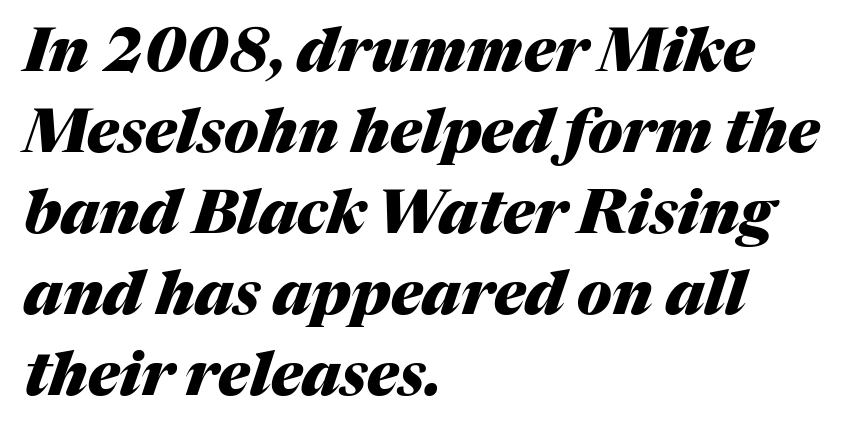
Q: Is the text bold? A: Yes.
Q: Is the text italic (slanted)? A: Yes, it leans right by about 17 degrees.
Q: Is the text underlined? A: No.
Q: How is the paragraph aligned? A: Left-aligned.
Q: Is the spacing between letters normal or unusually wide? A: Normal.
Q: Is the spacing between lines tight, normal or loose? A: Normal.
Q: Width (condensed, normal, or wide)? A: Normal.
Q: Stroke contrast? A: Medium.
Q: x-height? A: Medium.
Q: Monospaced? A: No.
